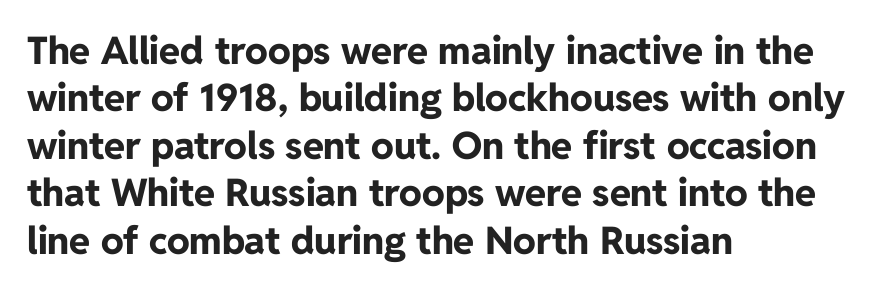
{"serif": "no", "italic": "no", "bold": "yes", "weight": "bold", "width": "normal", "stroke_contrast": "low", "x_height": "medium", "monospaced": "no", "underline": "no", "align": "left", "line_spacing": "normal", "line_spacing_ratio": 1.25, "letter_spacing": "normal", "letter_spacing_em": 0.0, "glyph_px": 38}
